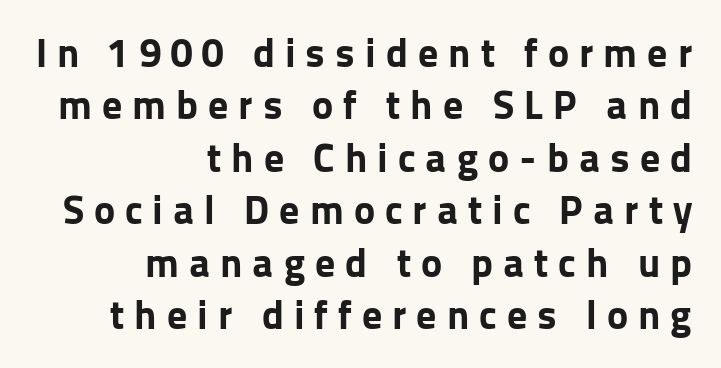
What kind of face is this? One without serifs — a sans. The letterforms stand isolated, each surrounded by extra space. Line ends are locked; line starts wander. Upright lettering throughout. Set as a true bold cut, around the 700 mark. These lines sit exactly where default settings would place them.
